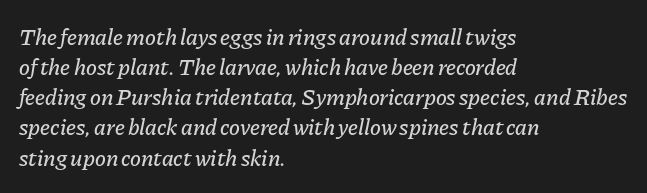
{"italic": "yes", "lean": "right", "slant_degrees": 11, "underline": "no", "align": "left", "line_spacing": "normal", "line_spacing_ratio": 1.31, "letter_spacing": "normal", "letter_spacing_em": 0.0, "glyph_px": 23}
